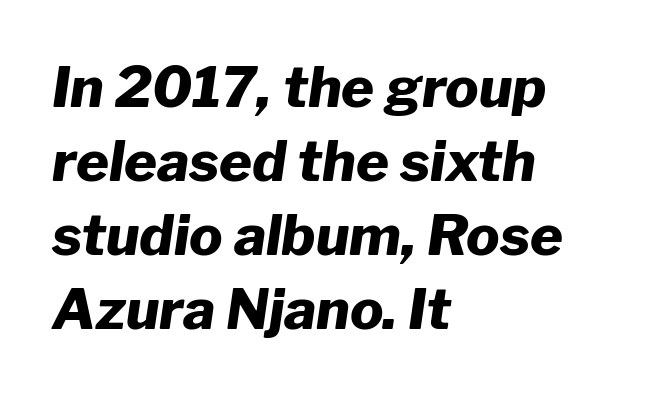
{"italic": "yes", "lean": "right", "slant_degrees": 8, "bold": "yes", "weight": "heavy", "width": "normal", "stroke_contrast": "low", "x_height": "medium", "monospaced": "no", "underline": "no", "align": "left", "line_spacing": "normal", "line_spacing_ratio": 1.32, "letter_spacing": "normal", "letter_spacing_em": 0.0, "glyph_px": 56}
